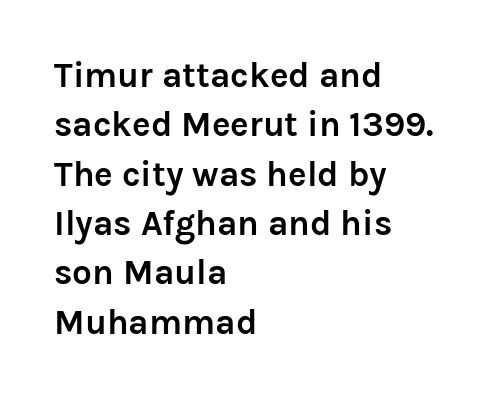
{"serif": "no", "italic": "no", "bold": "yes", "weight": "semibold", "width": "normal", "stroke_contrast": "low", "x_height": "medium", "monospaced": "no", "underline": "no", "align": "left", "line_spacing": "normal", "line_spacing_ratio": 1.41, "letter_spacing": "normal", "letter_spacing_em": 0.0, "glyph_px": 35}
